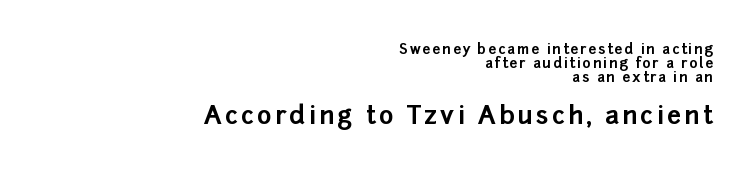
Heavy-handed strokes throughout: this text is bold. Underlining? Definitely not there. Character size in the trailing block exceeds that of the leading block. It's the straight-up-and-down kind of type. Vertically, the passage feels compressed, each row crowding the next.
